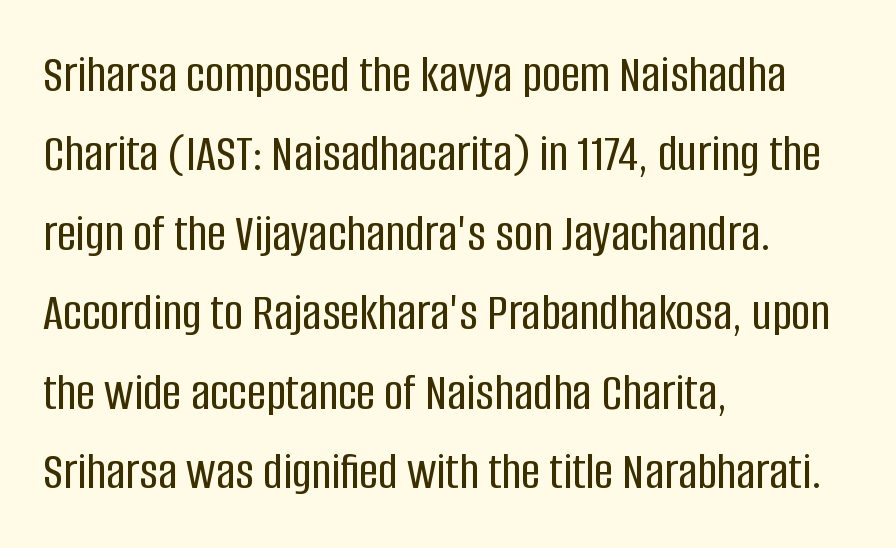
Q: Is the text italic (slanted)? A: No, it is upright.
Q: Is the typeface a serif or a sans-serif typeface? A: Sans-serif.
Q: Is the text underlined? A: No.
Q: How is the paragraph aligned? A: Left-aligned.
Q: Is the spacing between letters normal or unusually wide? A: Normal.
Q: Is the spacing between lines tight, normal or loose? A: Normal.
Q: Width (condensed, normal, or wide)? A: Condensed.
Q: Stroke contrast? A: Low.
Q: x-height? A: Large.
Q: Monospaced? A: No.
